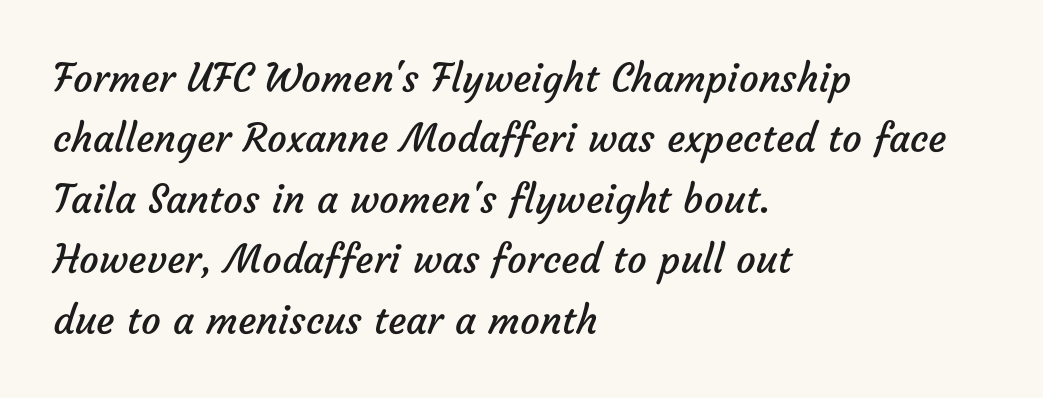
{"serif": "no", "bold": "no", "weight": "regular", "width": "normal", "stroke_contrast": "low", "x_height": "medium", "monospaced": "no", "underline": "no", "align": "left", "line_spacing": "normal", "line_spacing_ratio": 1.55, "letter_spacing": "normal", "letter_spacing_em": 0.0, "glyph_px": 39}
